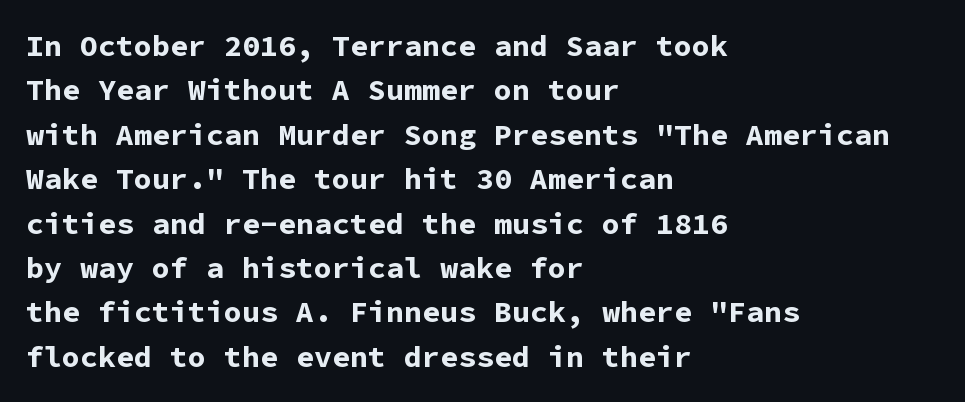
The image shows 30 px bold sans-serif type, upright, monospaced; set left-aligned, normal line spacing (1.48x), normal letter spacing, not underlined; low stroke contrast and a medium x-height.
